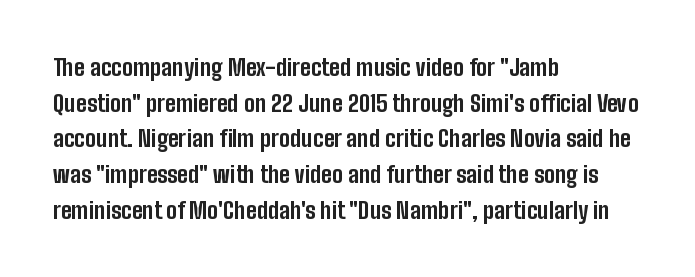
{"italic": "no", "bold": "yes", "underline": "no", "align": "left", "line_spacing": "normal", "line_spacing_ratio": 1.55, "letter_spacing": "normal", "letter_spacing_em": 0.0, "glyph_px": 23}
